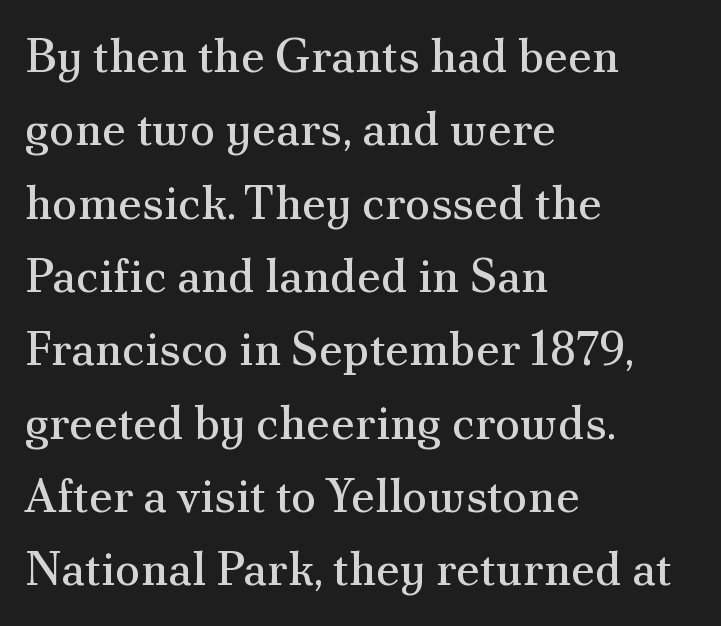
The image shows 47 px regular-weight serif type, upright; set left-aligned, normal line spacing (1.56x), normal letter spacing, not underlined; medium stroke contrast and a small x-height.
